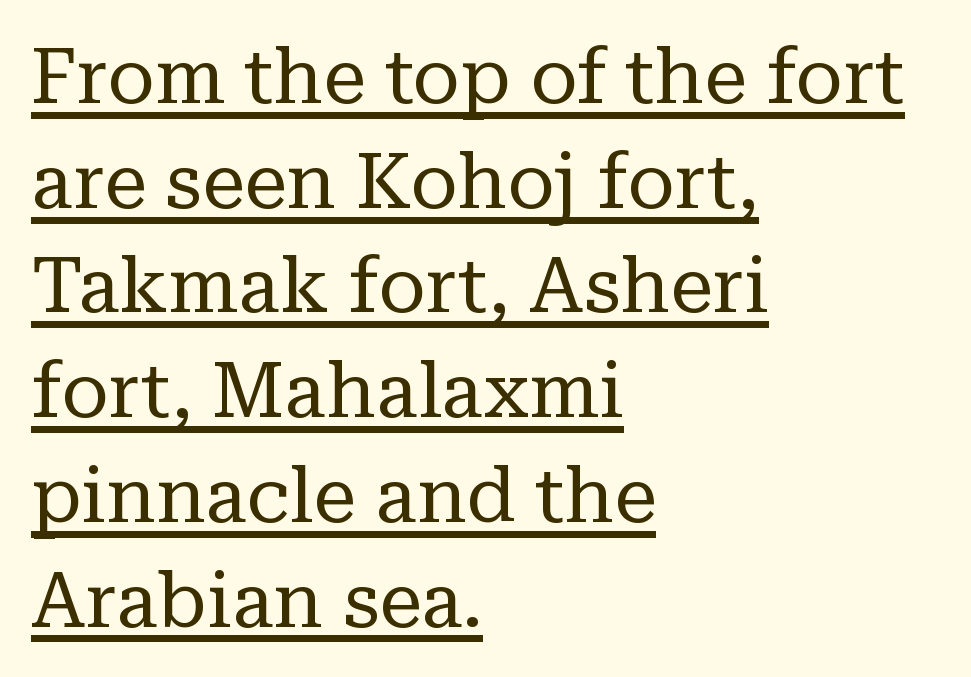
Q: Is the text bold? A: No.
Q: Is the text italic (slanted)? A: No, it is upright.
Q: Is the typeface a serif or a sans-serif typeface? A: Serif.
Q: Is the text underlined? A: Yes.
Q: How is the paragraph aligned? A: Left-aligned.
Q: Is the spacing between letters normal or unusually wide? A: Normal.
Q: Is the spacing between lines tight, normal or loose? A: Normal.
Q: Width (condensed, normal, or wide)? A: Normal.
Q: Stroke contrast? A: Low.
Q: x-height? A: Medium.
Q: Monospaced? A: No.
